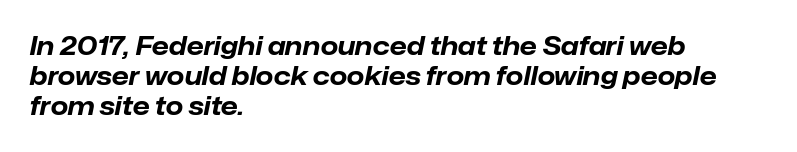
Q: Is the text bold? A: Yes.
Q: Is the text italic (slanted)? A: Yes, it leans right by about 12 degrees.
Q: Is the text underlined? A: No.
Q: How is the paragraph aligned? A: Left-aligned.
Q: Is the spacing between letters normal or unusually wide? A: Normal.
